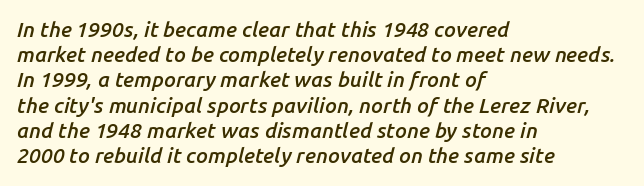
The image shows 21 px text type, italic (leaning right); set left-aligned, line spacing 1.2x, normal letter spacing, not underlined.
